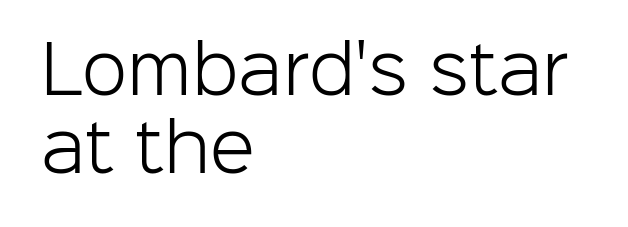
{"serif": "no", "italic": "no", "bold": "no", "weight": "light", "width": "normal", "stroke_contrast": "low", "x_height": "medium", "monospaced": "no", "underline": "no", "align": "left", "line_spacing_ratio": 1.18, "letter_spacing": "normal", "letter_spacing_em": 0.0, "glyph_px": 66}
